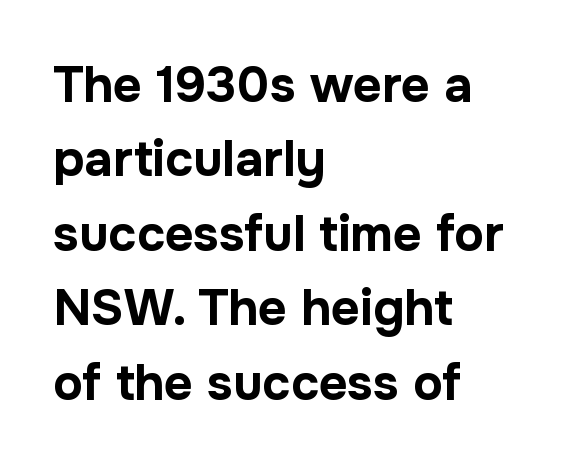
{"serif": "no", "italic": "no", "bold": "yes", "weight": "bold", "width": "normal", "stroke_contrast": "low", "x_height": "medium", "monospaced": "no", "underline": "no", "align": "left", "line_spacing": "normal", "line_spacing_ratio": 1.49, "letter_spacing": "normal", "letter_spacing_em": 0.0, "glyph_px": 50}
